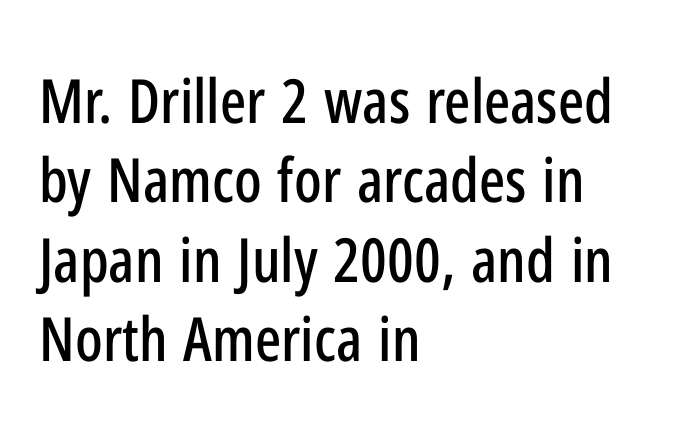
These lines are composed in type without serifs. How would I describe the line gaps? Plain and ordinary. Leftover space on each line is placed entirely after the last word. Tracking value appears to be zero — textbook default spacing. The strip under each line holds only bare page. Every stem runs plumb, perpendicular to the baseline.
